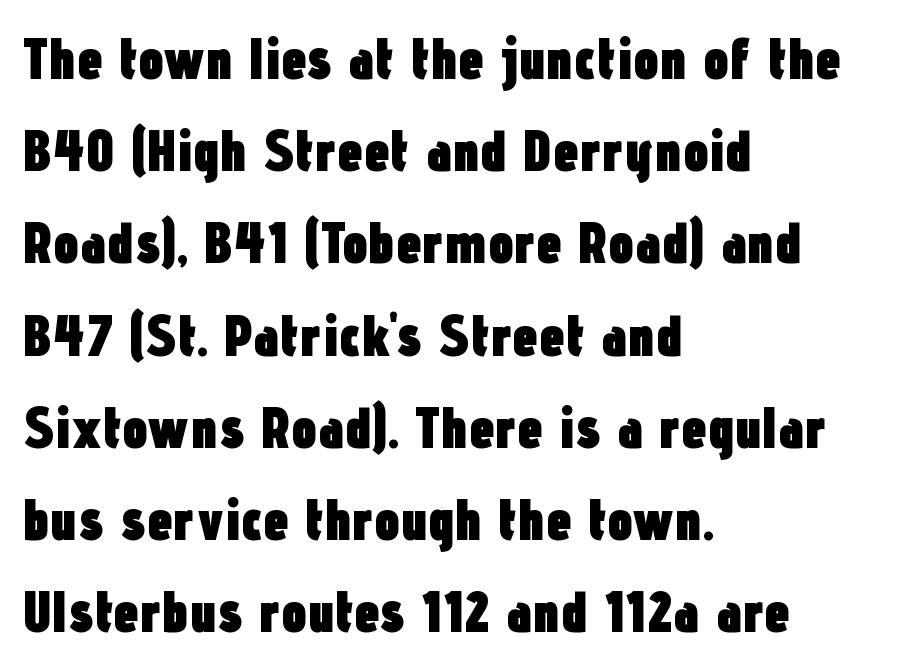
The image shows 58 px heavy, condensed sans-serif type, upright; set left-aligned, normal line spacing (1.59x), normal letter spacing, not underlined; low stroke contrast and a medium x-height.
